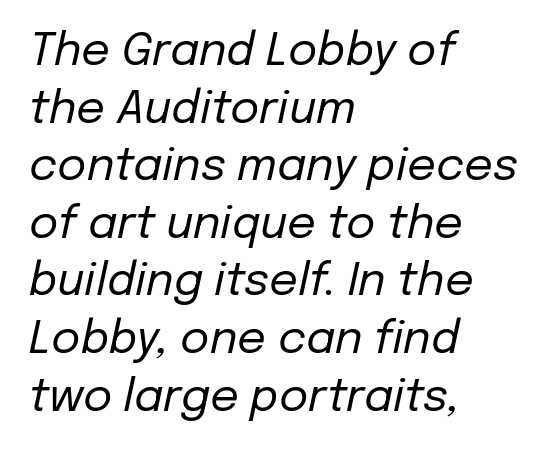
{"italic": "yes", "lean": "right", "slant_degrees": 12, "bold": "no", "weight": "regular", "width": "normal", "stroke_contrast": "low", "x_height": "medium", "monospaced": "no", "underline": "no", "align": "left", "line_spacing": "normal", "line_spacing_ratio": 1.28, "letter_spacing": "normal", "letter_spacing_em": 0.0, "glyph_px": 45}
